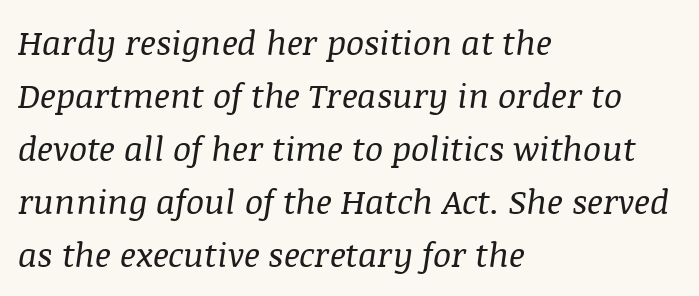
The image shows 34 px regular-weight serif type, italic (leaning right); set left-aligned, normal line spacing (1.56x), normal letter spacing, not underlined; medium stroke contrast and a large x-height.
